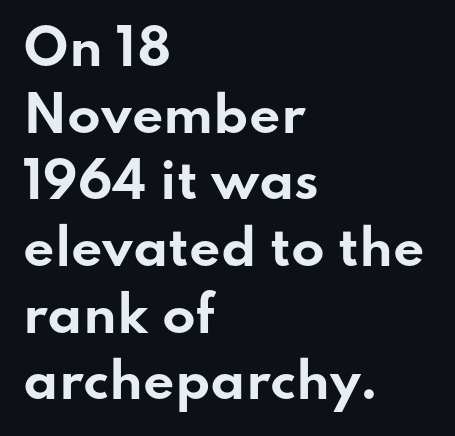
Q: Is the text bold? A: Yes.
Q: Is the text italic (slanted)? A: No, it is upright.
Q: Is the typeface a serif or a sans-serif typeface? A: Sans-serif.
Q: Is the text underlined? A: No.
Q: How is the paragraph aligned? A: Left-aligned.
Q: Is the spacing between letters normal or unusually wide? A: Normal.
Q: Is the spacing between lines tight, normal or loose? A: Normal.
Q: Width (condensed, normal, or wide)? A: Wide.
Q: Stroke contrast? A: Low.
Q: x-height? A: Small.
Q: Monospaced? A: No.
